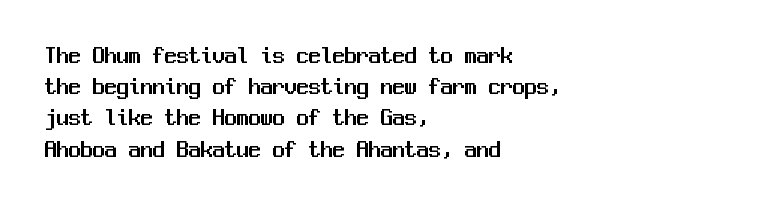
Does the copy run flush right? No — it runs flush left. The font's upright variant was chosen for this text. Descender tails drop into unmarked territory. Reading down the column, the eye jumps a familiar distance to each next line.
